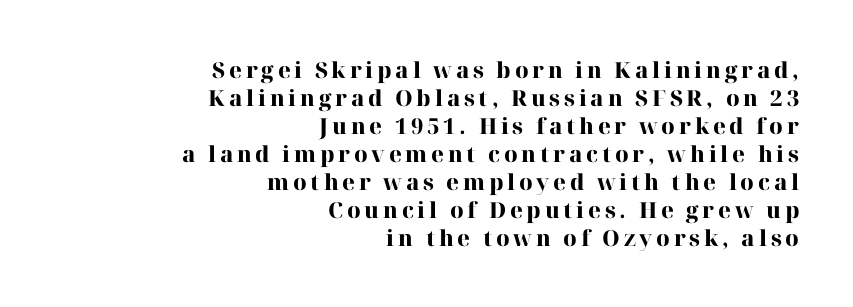
The image shows 22 px bold type, upright; set right-aligned, normal line spacing (1.27x), not underlined.
